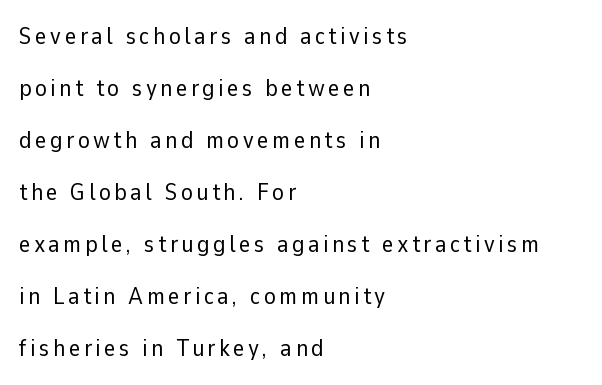
The typesetting does not lean heavy: it is not bold. Ascenders rise straight up at ninety degrees. A student would call this left alignment; a typographer would say flush left, rag right. The gap between lines stays unmarked.
